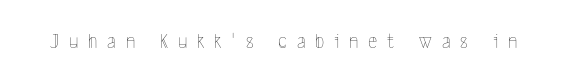
Q: Is the text bold? A: No.
Q: Is the text italic (slanted)? A: No, it is upright.
Q: Is the text underlined? A: No.
Q: Is the spacing between letters normal or unusually wide? A: Unusually wide.
